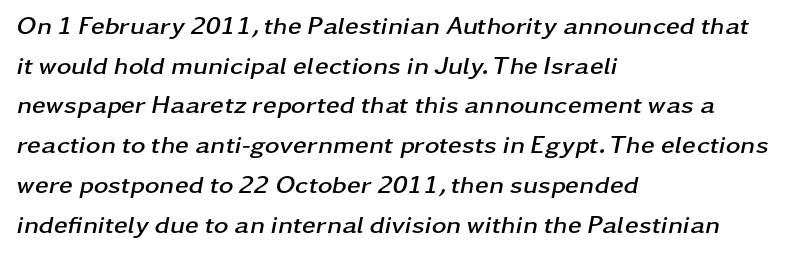
Q: Is the text bold? A: Yes.
Q: Is the text italic (slanted)? A: Yes, it leans right by about 11 degrees.
Q: Is the text underlined? A: No.
Q: How is the paragraph aligned? A: Left-aligned.
Q: Is the spacing between letters normal or unusually wide? A: Normal.
Q: Is the spacing between lines tight, normal or loose? A: Normal.
